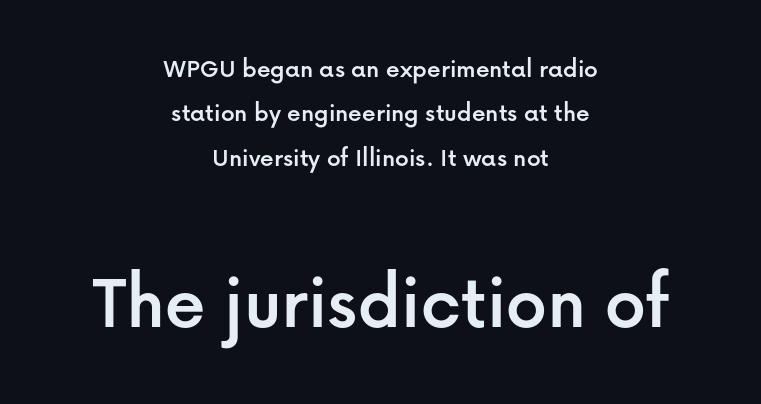
Q: Is the text italic (slanted)? A: No, it is upright.
Q: Is the typeface a serif or a sans-serif typeface? A: Sans-serif.
Q: Is the text underlined? A: No.
Q: How is the paragraph aligned? A: Centered.
Q: Is the spacing between letters normal or unusually wide? A: Normal.
Q: Is the spacing between lines tight, normal or loose? A: Normal.
Q: Which block of text is set in a larger size, the first (top) or the second (bottom)? A: The second (bottom) one.
Q: Width (condensed, normal, or wide)? A: Normal.
Q: Stroke contrast? A: Low.
Q: x-height? A: Medium.
Q: Monospaced? A: No.
